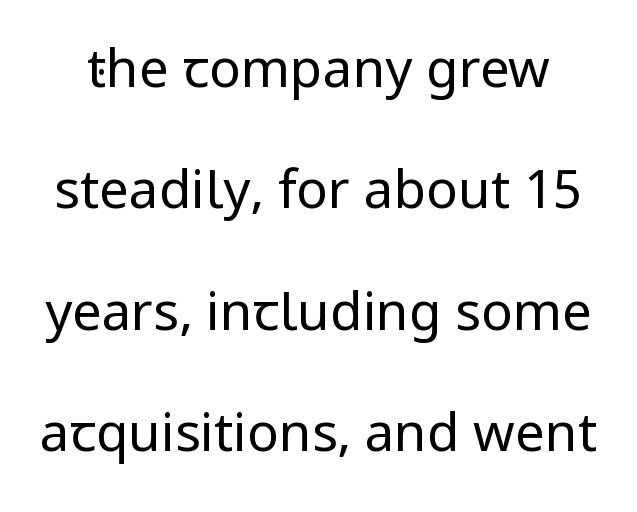
The image shows 53 px regular-weight sans-serif type, upright; set loose line spacing (2.29x), normal letter spacing, not underlined; low stroke contrast and a medium x-height.
